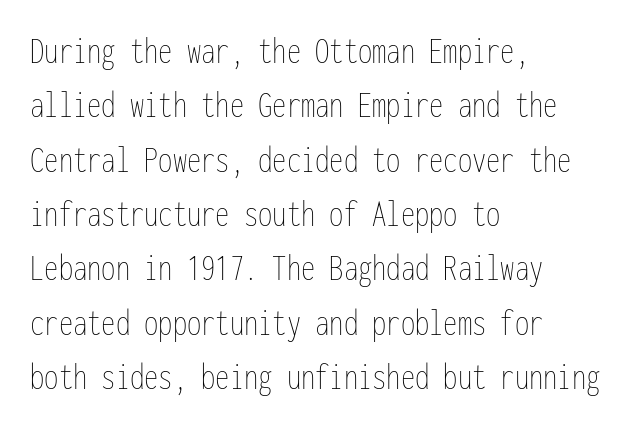
The image shows 38 px thin, condensed type, upright, monospaced; set left-aligned, normal line spacing (1.43x), normal letter spacing, not underlined; low stroke contrast and a medium x-height.
